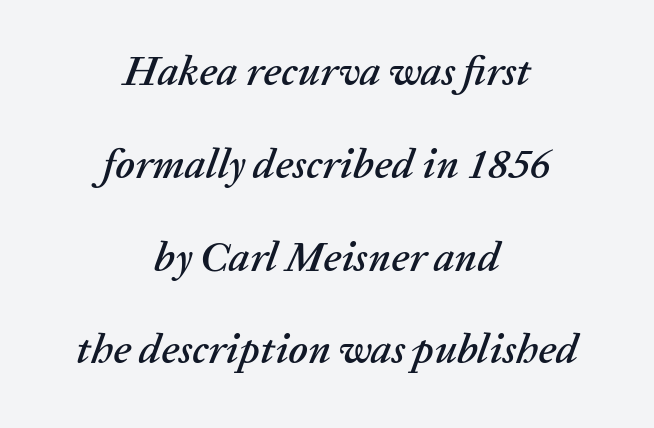
Is the letter spacing exaggerated? No — it looks like the ordinary default. Interline gaps are noticeably wide in this sample. Each line is balanced around a shared central axis. Descender tails drop into unmarked territory. A typesetter would call this proportional, since set widths differ per character.
